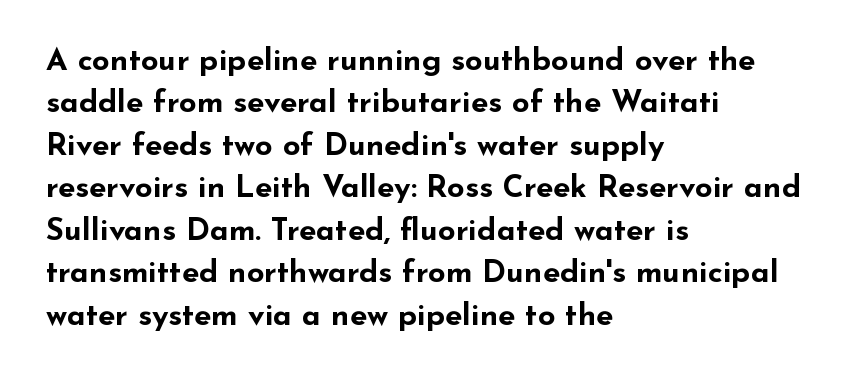
{"serif": "no", "italic": "no", "bold": "yes", "weight": "bold", "width": "wide", "stroke_contrast": "low", "x_height": "small", "monospaced": "no", "underline": "no", "align": "left", "line_spacing": "normal", "line_spacing_ratio": 1.37, "letter_spacing": "normal", "letter_spacing_em": 0.0, "glyph_px": 31}
